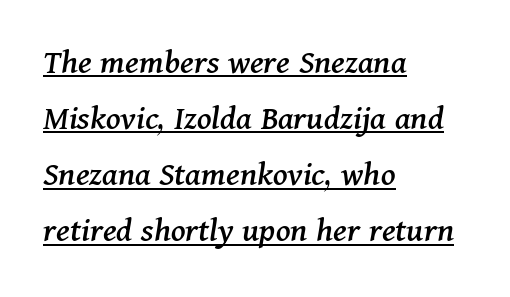
The image shows 36 px serif type, italic (leaning right); set left-aligned, normal line spacing (1.56x), normal letter spacing, underlined; medium stroke contrast and a medium x-height.
